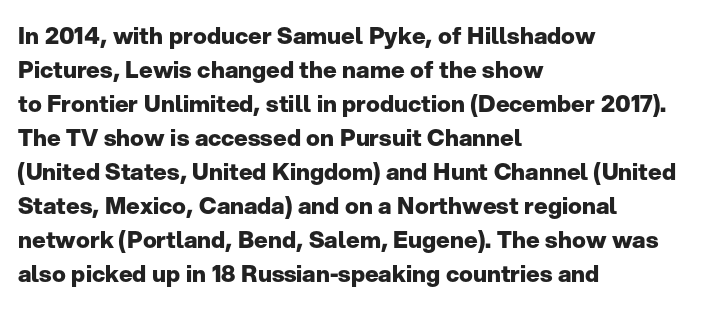
{"italic": "no", "bold": "yes", "underline": "no", "align": "left", "line_spacing": "normal", "line_spacing_ratio": 1.48, "letter_spacing": "normal", "letter_spacing_em": 0.0, "glyph_px": 23}
